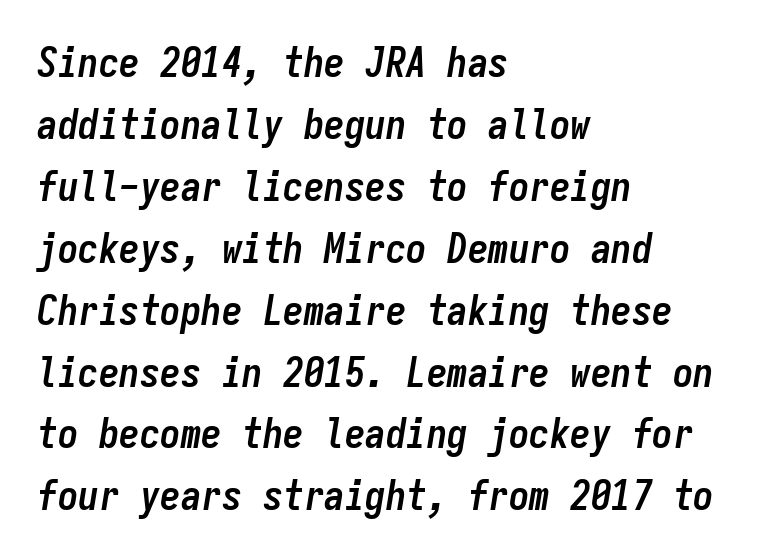
The typography opts for an oblique posture over an upright one. Just letters on the line, the space beneath them empty. Looks like terminal output: every glyph gets an equal slot. Visually the block forms a straight wall on the left and a jagged coastline on the right. Summary of weight: heavy, a full bold. The line-height multiplier appears to be the usual default.
